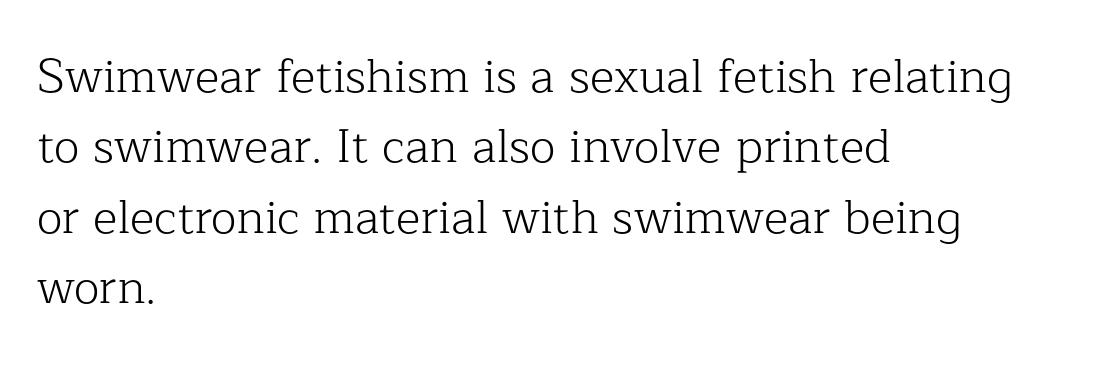
Q: Is the text bold? A: No.
Q: Is the text italic (slanted)? A: No, it is upright.
Q: Is the typeface a serif or a sans-serif typeface? A: Serif.
Q: Is the text underlined? A: No.
Q: How is the paragraph aligned? A: Left-aligned.
Q: Is the spacing between letters normal or unusually wide? A: Normal.
Q: Is the spacing between lines tight, normal or loose? A: Normal.
Q: Width (condensed, normal, or wide)? A: Normal.
Q: Stroke contrast? A: Low.
Q: x-height? A: Medium.
Q: Monospaced? A: No.
